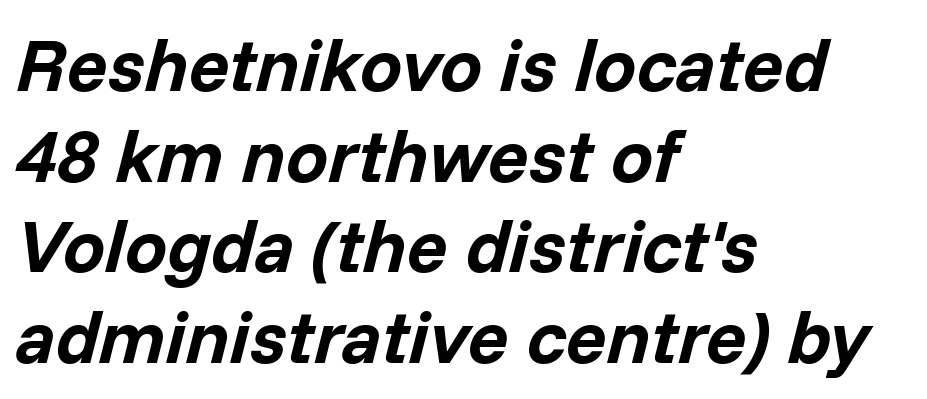
The image shows 75 px bold type, italic (leaning right); set left-aligned, line spacing 1.21x, normal letter spacing, not underlined; low stroke contrast and a medium x-height.
